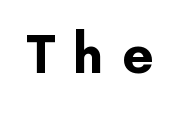
Q: Is the text bold? A: Yes.
Q: Is the text italic (slanted)? A: No, it is upright.
Q: Is the typeface a serif or a sans-serif typeface? A: Sans-serif.
Q: Is the text underlined? A: No.
Q: Is the spacing between letters normal or unusually wide? A: Unusually wide.
Q: Width (condensed, normal, or wide)? A: Normal.
Q: Stroke contrast? A: Low.
Q: x-height? A: Medium.
Q: Monospaced? A: No.
